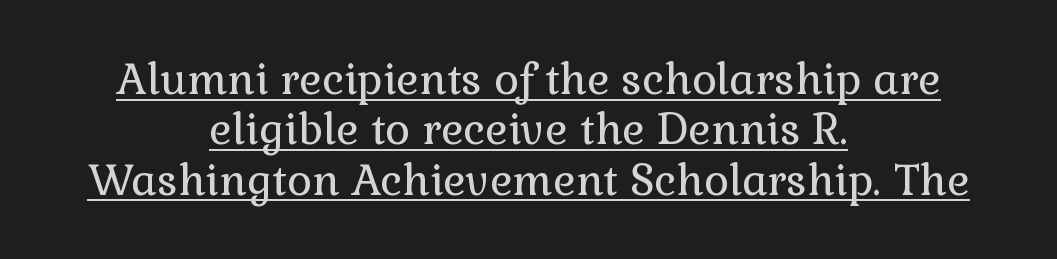
{"serif": "yes", "italic": "no", "bold": "no", "weight": "regular", "width": "normal", "stroke_contrast": "low", "x_height": "medium", "monospaced": "no", "underline": "yes", "align": "center", "line_spacing_ratio": 1.17, "letter_spacing": "normal", "letter_spacing_em": 0.0, "glyph_px": 43}
